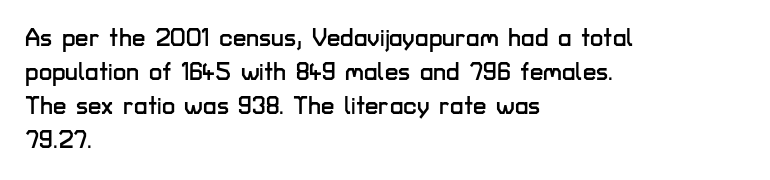
The image shows 24 px text type, upright; set left-aligned, normal line spacing (1.42x), normal letter spacing, not underlined.
